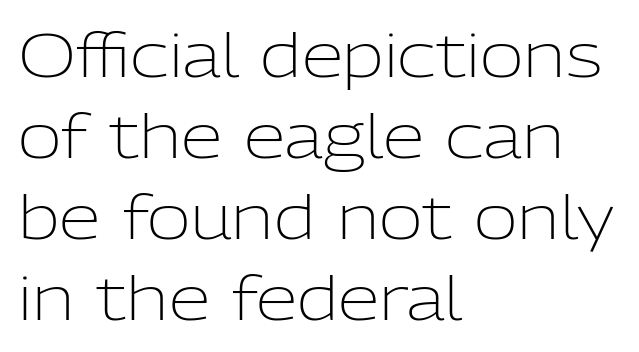
Heft: none added — not bold. The rendering shows plain stroke endings on the letterforms — a sans-serif design. Glyph-to-glyph distance matches everyday printed text. Here the designer chose a conventional face with non-uniform glyph widths. Typeset ragged right — the left edge is the straight one. This rendering features lettering with no underline.
